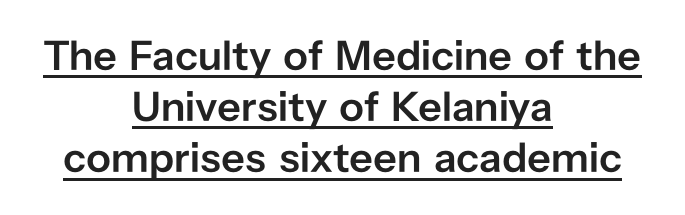
Standard letterfit; no display-style spreading of the glyphs. Does the copy run flush right? No — it is centered line by line. In terms of posture, this sample is upright. The letters advance in unequal steps, a hallmark of proportional type. Stems and bowls a touch heavier than normal — semibold.
